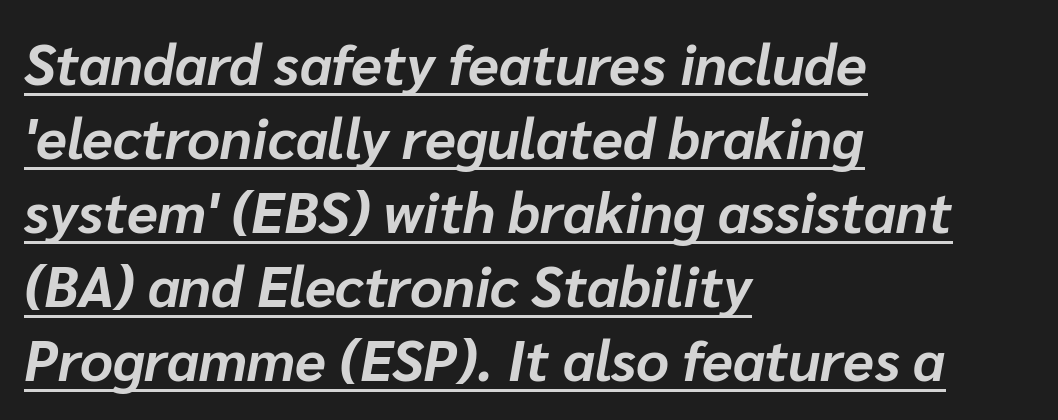
The image shows 57 px bold type, italic (leaning right); set left-aligned, normal line spacing (1.3x), normal letter spacing, underlined; low stroke contrast and a medium x-height.
